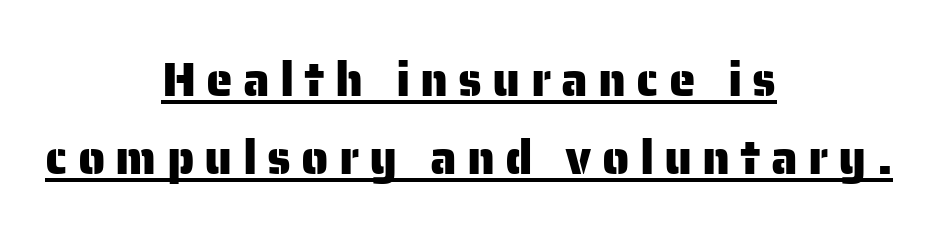
{"serif": "no", "italic": "no", "width": "normal", "stroke_contrast": "low", "x_height": "medium", "monospaced": "no", "underline": "yes", "align": "center", "line_spacing": "normal", "line_spacing_ratio": 1.63, "letter_spacing": "wide", "letter_spacing_em": 0.21, "glyph_px": 48}
